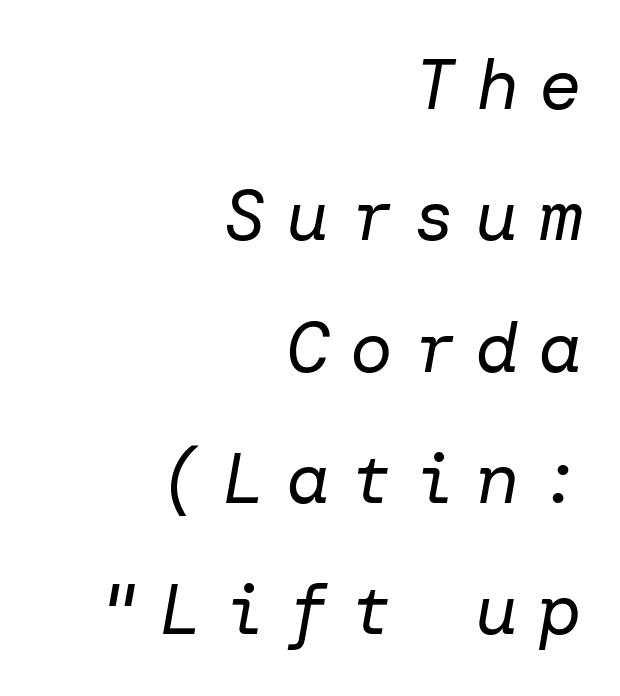
The image shows 71 px regular-weight type, italic (leaning right); set right-aligned, line spacing 1.85x, unusually wide letter spacing (+0.29 em), not underlined; low stroke contrast and a medium x-height.
